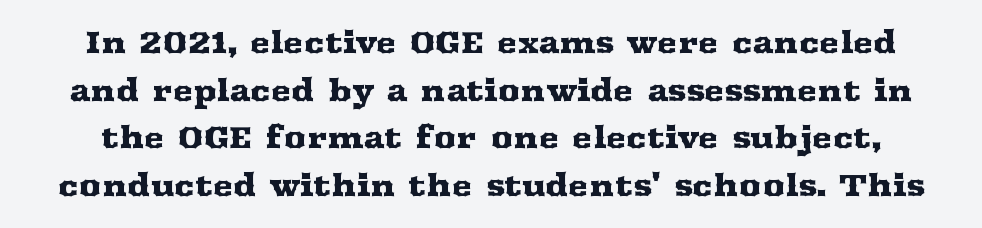
The image shows 31 px wide serif type, upright; set normal line spacing (1.54x), normal letter spacing, not underlined; medium stroke contrast and a medium x-height.
